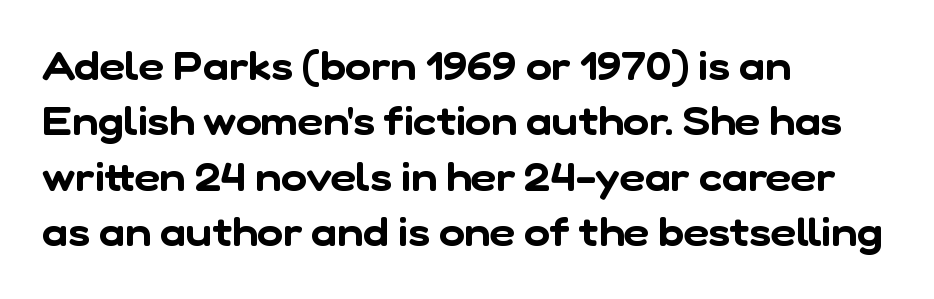
{"serif": "no", "width": "normal", "stroke_contrast": "low", "x_height": "medium", "monospaced": "no", "underline": "no", "align": "left", "line_spacing": "normal", "line_spacing_ratio": 1.42, "letter_spacing": "normal", "letter_spacing_em": 0.0, "glyph_px": 39}
